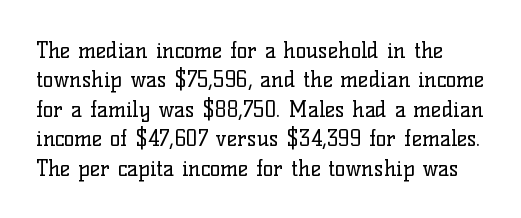
The image shows 22 px text type, upright; set normal line spacing (1.34x), normal letter spacing, not underlined.
